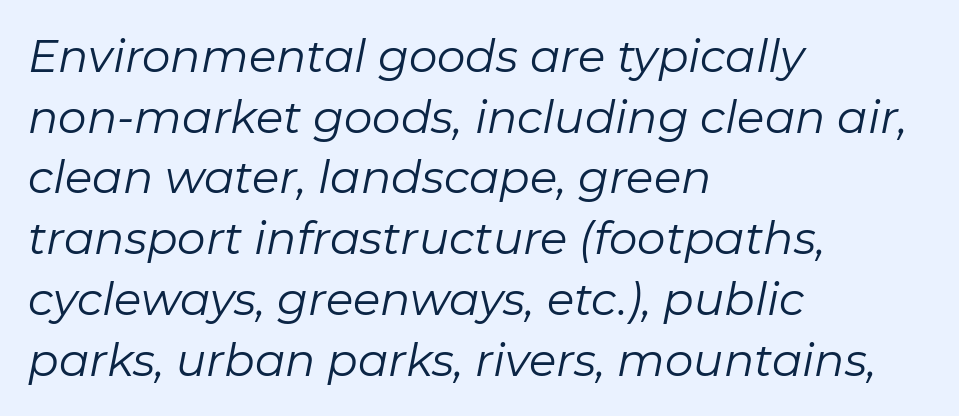
{"italic": "yes", "lean": "right", "slant_degrees": 11, "bold": "no", "weight": "regular", "width": "normal", "stroke_contrast": "low", "x_height": "medium", "monospaced": "no", "underline": "no", "align": "left", "line_spacing": "normal", "line_spacing_ratio": 1.35, "letter_spacing": "normal", "letter_spacing_em": 0.0, "glyph_px": 45}
